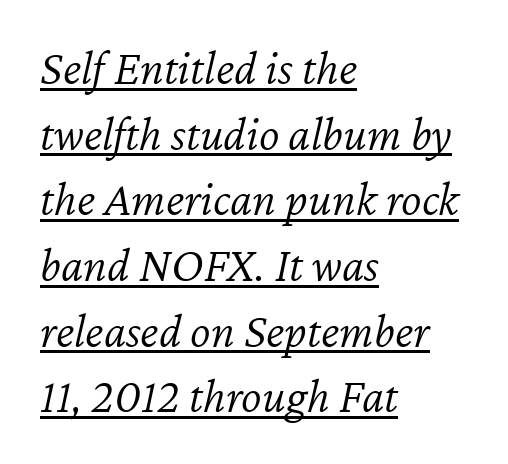
The image shows 49 px light type, italic (leaning right); set left-aligned, normal line spacing (1.34x), normal letter spacing, underlined; low stroke contrast and a medium x-height.
